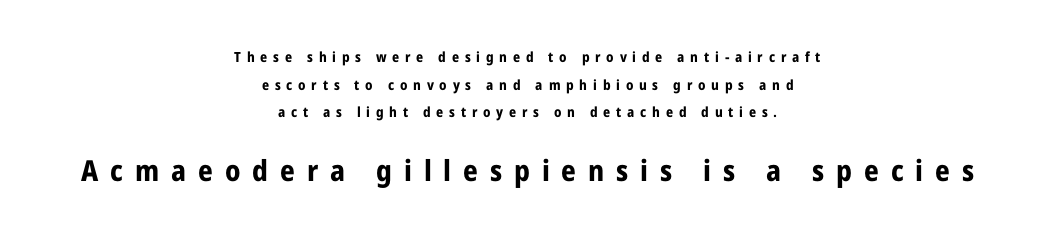
{"serif": "no", "italic": "no", "bold": "yes", "weight": "bold", "width": "normal", "stroke_contrast": "low", "x_height": "medium", "monospaced": "no", "underline": "no", "align": "center", "line_spacing": "loose", "line_spacing_ratio": 1.97, "letter_spacing": "wide", "letter_spacing_em": 0.41, "larger_block": "second", "size_ratio": 2.07, "glyph_px": 29}
